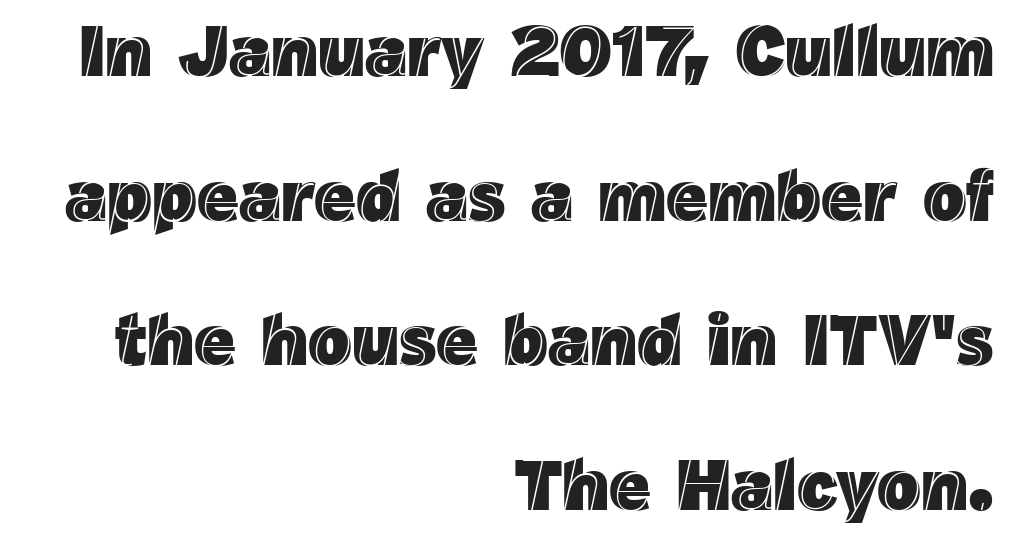
Each letter keeps its own natural width here, so spacing adapts to shape. The area under the type is left untouched. Tracking value appears to be zero — textbook default spacing. This sample is right-justified, so line beginnings fall wherever the words allow.
